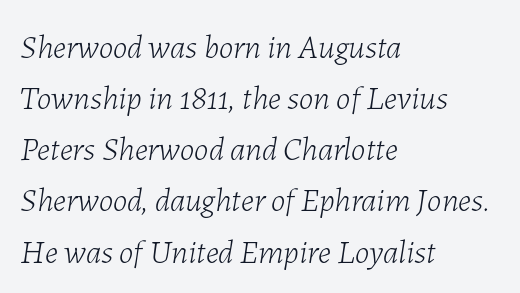
The image shows 33 px light type, italic (leaning right); set left-aligned, normal line spacing (1.55x), normal letter spacing, not underlined; low stroke contrast and a medium x-height.
